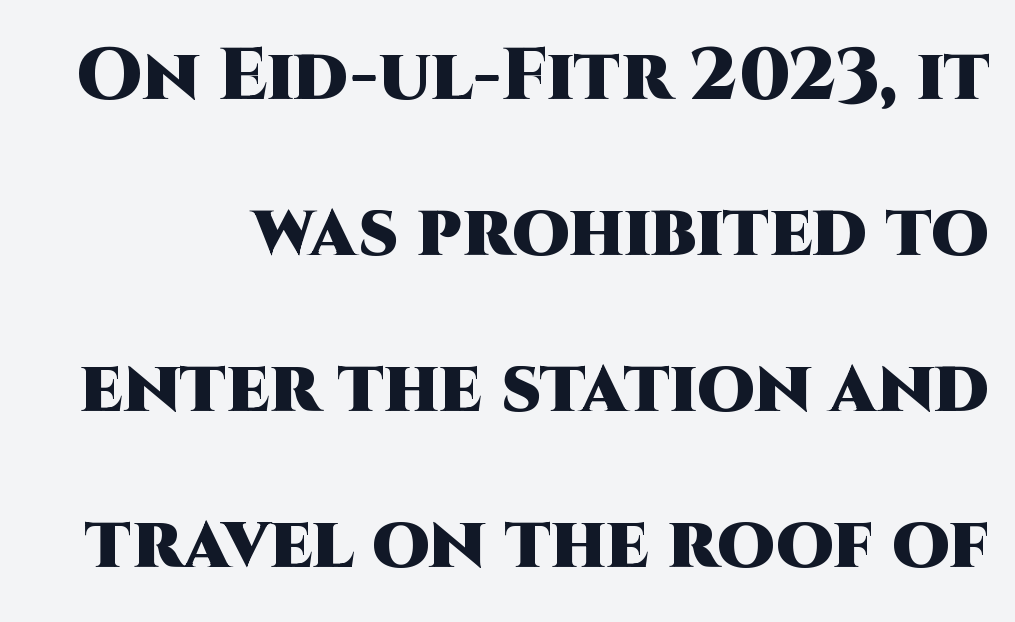
The passage shown stacks its lines with a broad gap. This sample uses an upright cut, with every glyph sitting square on the baseline. Looks like regular typesetting: each glyph gets only the width it needs. Look at the tracking — it's just the regular setting, nothing added.
